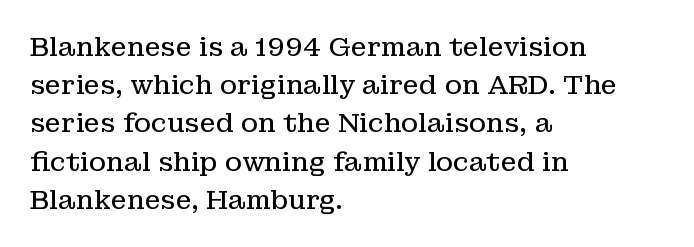
{"italic": "no", "bold": "no", "underline": "no", "align": "left", "line_spacing": "normal", "line_spacing_ratio": 1.47, "letter_spacing": "normal", "letter_spacing_em": 0.0, "glyph_px": 26}
